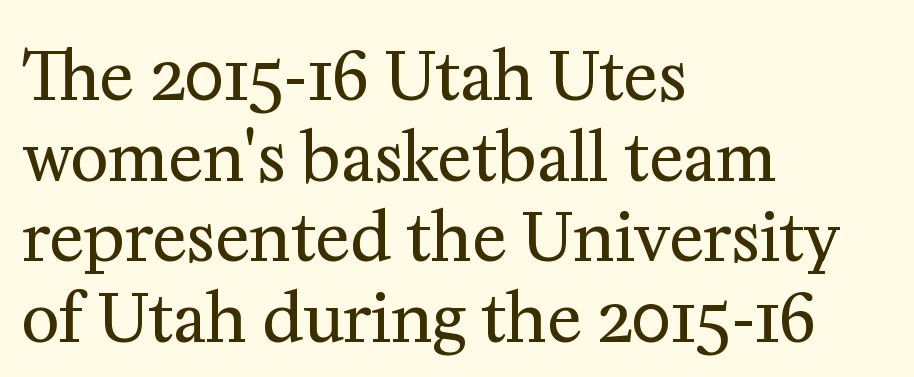
The image shows 65 px regular-weight serif type, upright; set left-aligned, line spacing 1.24x, normal letter spacing, not underlined; medium stroke contrast and a medium x-height.
